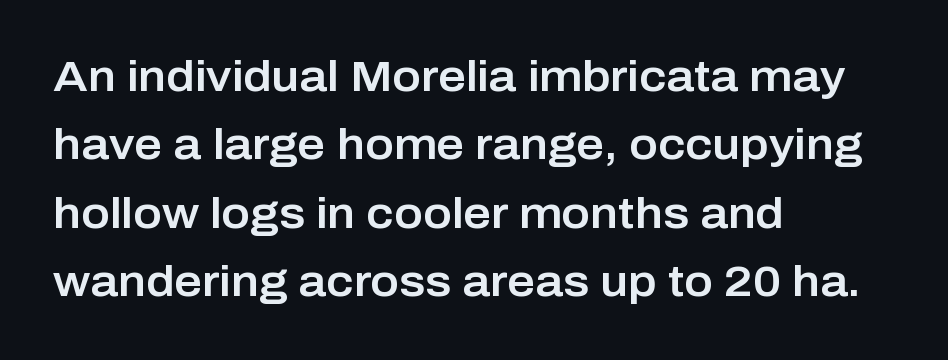
A clean baseline with only descenders dipping below it. Are there feet on the stems? There aren't — it's a sans. If you drew a ruler down the left edge, every line would touch it. Character widths vary here, with narrow letters taking less room than wide ones. Line spacing here is normal.
